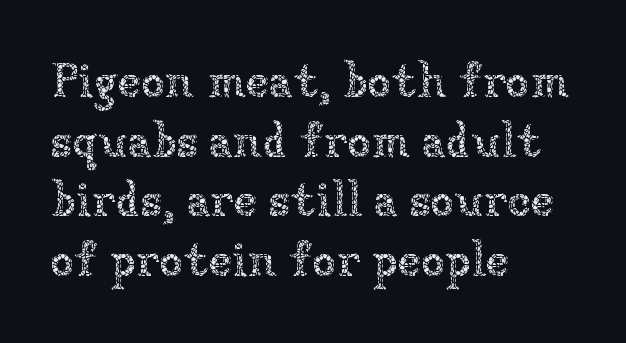
{"italic": "no", "bold": "no", "weight": "thin", "width": "normal", "stroke_contrast": "low", "x_height": "medium", "monospaced": "no", "underline": "no", "align": "left", "line_spacing_ratio": 1.24, "letter_spacing": "normal", "letter_spacing_em": 0.0, "glyph_px": 48}
